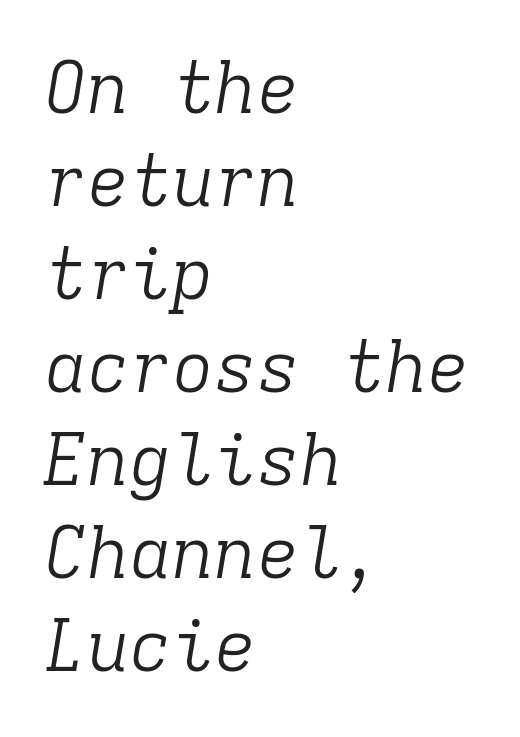
Q: Is the text bold? A: No.
Q: Is the text italic (slanted)? A: Yes, it leans right by about 9 degrees.
Q: Is the typeface a serif or a sans-serif typeface? A: Serif.
Q: Is the text underlined? A: No.
Q: How is the paragraph aligned? A: Left-aligned.
Q: Is the spacing between letters normal or unusually wide? A: Normal.
Q: Is the spacing between lines tight, normal or loose? A: Normal.
Q: Width (condensed, normal, or wide)? A: Normal.
Q: Stroke contrast? A: Low.
Q: x-height? A: Medium.
Q: Monospaced? A: Yes.
